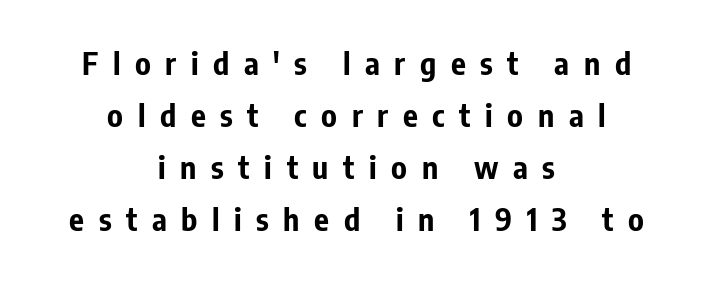
Q: Is the text bold? A: Yes.
Q: Is the text italic (slanted)? A: No, it is upright.
Q: Is the typeface a serif or a sans-serif typeface? A: Sans-serif.
Q: Is the text underlined? A: No.
Q: How is the paragraph aligned? A: Centered.
Q: Is the spacing between letters normal or unusually wide? A: Unusually wide.
Q: Is the spacing between lines tight, normal or loose? A: Normal.
Q: Width (condensed, normal, or wide)? A: Condensed.
Q: Stroke contrast? A: Low.
Q: x-height? A: Medium.
Q: Monospaced? A: No.
